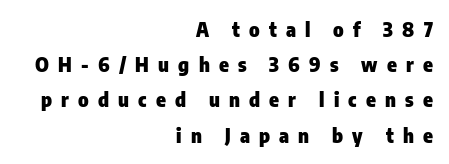
Q: Is the text bold? A: Yes.
Q: Is the text italic (slanted)? A: No, it is upright.
Q: Is the text underlined? A: No.
Q: How is the paragraph aligned? A: Right-aligned.
Q: Is the spacing between letters normal or unusually wide? A: Unusually wide.
